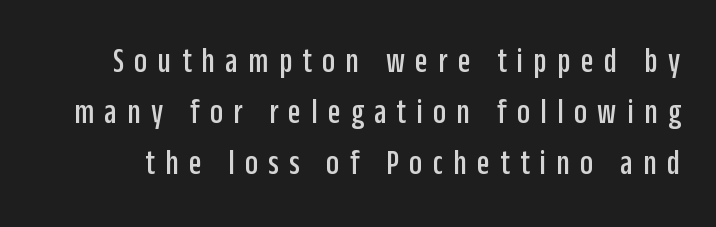
A typesetter would label this face a sans. The letterforms stand isolated, each surrounded by extra space. The words here are not underlined. Here the designer chose a conventional face with non-uniform glyph widths. Style check: upright.
